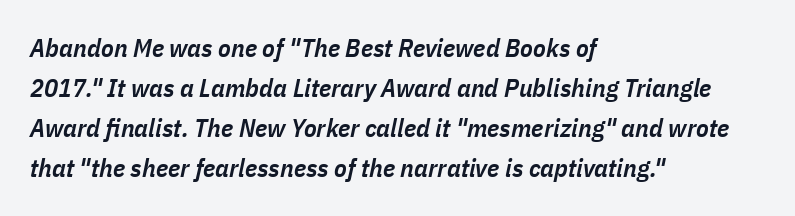
Q: Is the text bold? A: Semi-bold.
Q: Is the text italic (slanted)? A: Yes, it leans right by about 11 degrees.
Q: Is the text underlined? A: No.
Q: How is the paragraph aligned? A: Left-aligned.
Q: Is the spacing between letters normal or unusually wide? A: Normal.
Q: Is the spacing between lines tight, normal or loose? A: Normal.
